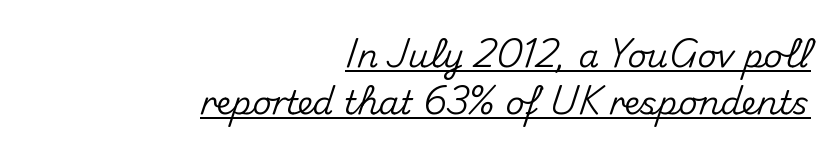
The image shows 33 px sans-serif type; set right-aligned, normal line spacing (1.41x), normal letter spacing, underlined; medium stroke contrast and a small x-height.
